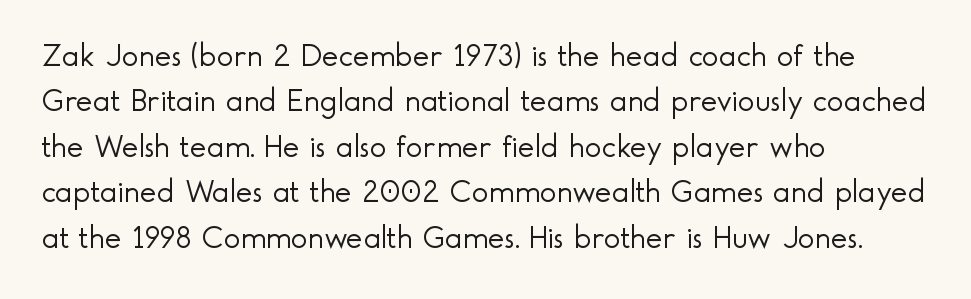
Q: Is the text bold? A: No.
Q: Is the text italic (slanted)? A: No, it is upright.
Q: Is the typeface a serif or a sans-serif typeface? A: Sans-serif.
Q: Is the text underlined? A: No.
Q: How is the paragraph aligned? A: Left-aligned.
Q: Is the spacing between letters normal or unusually wide? A: Normal.
Q: Is the spacing between lines tight, normal or loose? A: Normal.
Q: Width (condensed, normal, or wide)? A: Normal.
Q: x-height? A: Small.
Q: Monospaced? A: No.
